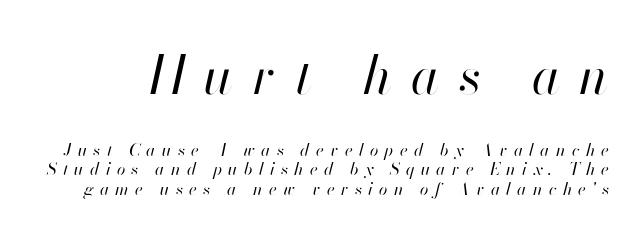
{"italic": "yes", "lean": "right", "slant_degrees": 13, "bold": "no", "weight": "regular", "width": "normal", "stroke_contrast": "high", "x_height": "small", "monospaced": "no", "underline": "no", "line_spacing": "tight", "line_spacing_ratio": 1.14, "letter_spacing": "wide", "letter_spacing_em": 0.37, "larger_block": "first", "size_ratio": 3.06, "glyph_px": 52}
